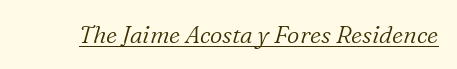
Q: Is the text bold? A: No.
Q: Is the text italic (slanted)? A: Yes, it leans right by about 16 degrees.
Q: Is the text underlined? A: Yes.
Q: Is the spacing between letters normal or unusually wide? A: Normal.
